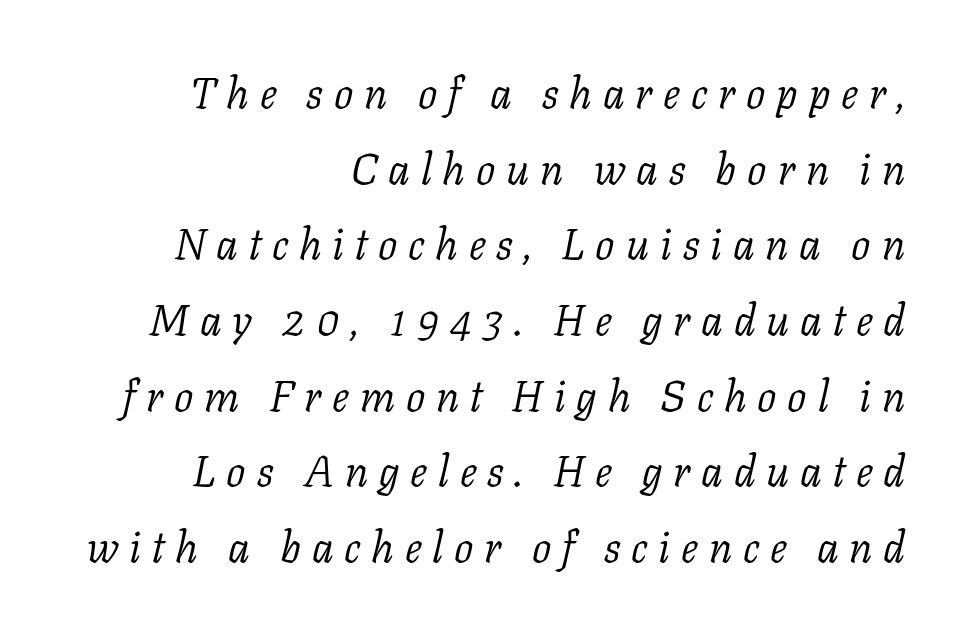
The image shows 43 px light serif type, italic (leaning right); set right-aligned, line spacing 1.76x, unusually wide letter spacing (+0.25 em), not underlined; low stroke contrast and a medium x-height.
